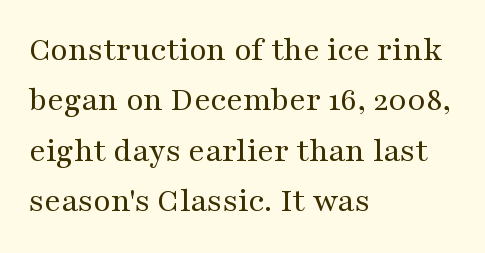
{"serif": "yes", "italic": "no", "bold": "no", "weight": "regular", "width": "wide", "stroke_contrast": "medium", "x_height": "medium", "monospaced": "no", "underline": "no", "align": "left", "line_spacing": "normal", "line_spacing_ratio": 1.44, "letter_spacing": "normal", "letter_spacing_em": 0.0, "glyph_px": 35}
